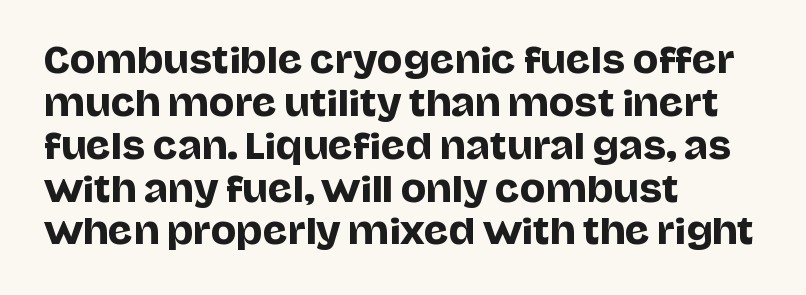
{"serif": "no", "italic": "no", "width": "normal", "stroke_contrast": "low", "x_height": "large", "monospaced": "no", "underline": "no", "align": "left", "line_spacing": "normal", "line_spacing_ratio": 1.26, "letter_spacing": "normal", "letter_spacing_em": 0.0, "glyph_px": 34}
